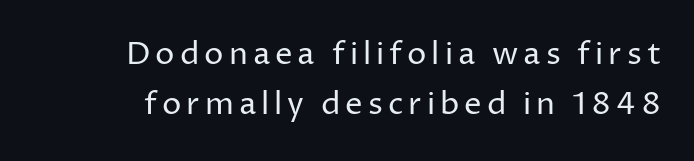
The image shows 31 px regular-weight sans-serif type, upright; set normal line spacing (1.62x), not underlined; low stroke contrast and a medium x-height.
